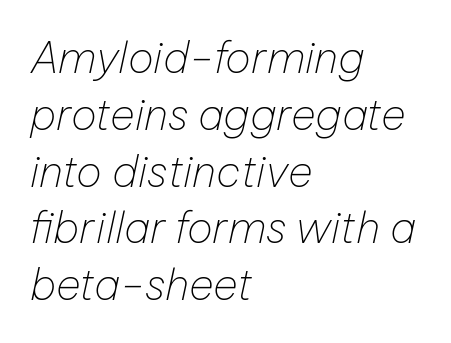
The letters sit at their default tracking, neither squeezed nor spread. A student would call this left alignment; a typographer would say flush left, rag right. A typesetter would call this proportional, since set widths differ per character. The line-height multiplier appears to be the usual default. The string is rendered with underlining switched off. Slanted lettering throughout.
